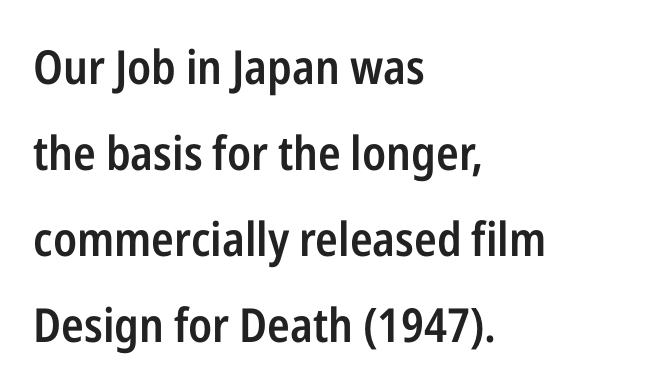
The image shows 47 px semibold, condensed sans-serif type, upright; set left-aligned, line spacing 1.83x, normal letter spacing, not underlined; low stroke contrast and a medium x-height.
